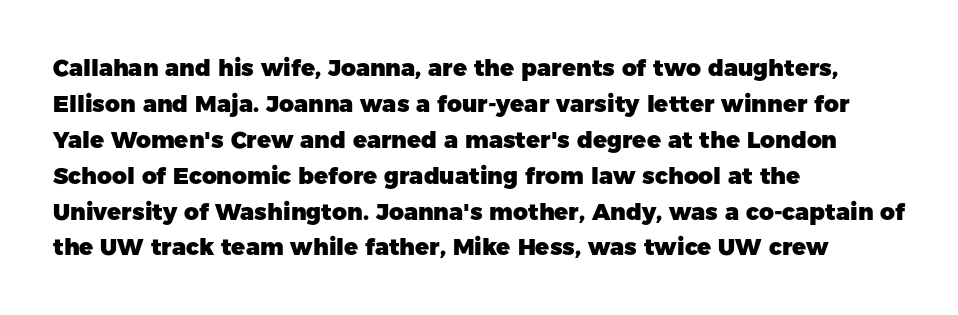
{"italic": "no", "bold": "yes", "underline": "no", "align": "left", "line_spacing": "normal", "line_spacing_ratio": 1.56, "letter_spacing": "normal", "letter_spacing_em": 0.0, "glyph_px": 23}
